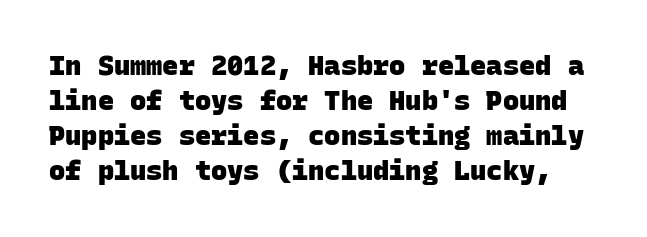
These lines sit exactly where default settings would place them. This is heavy type, rendered in bold. The foot of each line stays bare and open. The horizontal fit of the characters is conventional and even.
